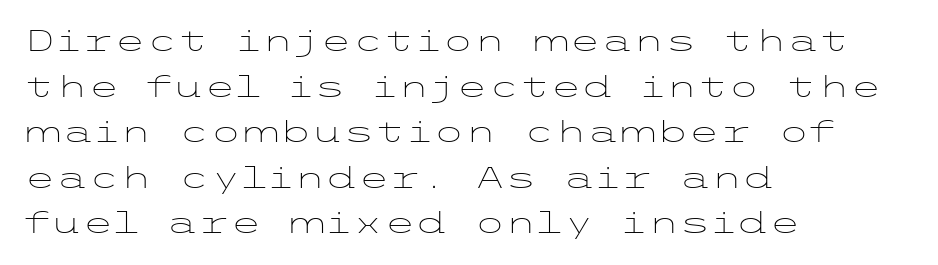
Q: Is the text bold? A: No.
Q: Is the text italic (slanted)? A: No, it is upright.
Q: Is the typeface a serif or a sans-serif typeface? A: Sans-serif.
Q: Is the text underlined? A: No.
Q: How is the paragraph aligned? A: Left-aligned.
Q: Is the spacing between letters normal or unusually wide? A: Normal.
Q: Is the spacing between lines tight, normal or loose? A: Normal.
Q: Width (condensed, normal, or wide)? A: Wide.
Q: Stroke contrast? A: Low.
Q: x-height? A: Medium.
